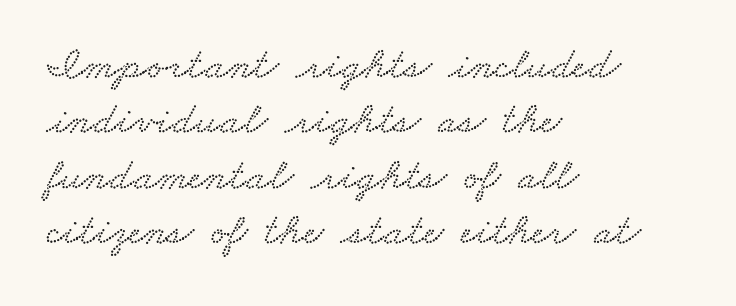
The passage shown is typed in a proportional face where columns would drift. Horizontal bands of white between lines are of average thickness. You could call the tracking neutral — neither tight nor loose. Nobody drew a line under any word here.
